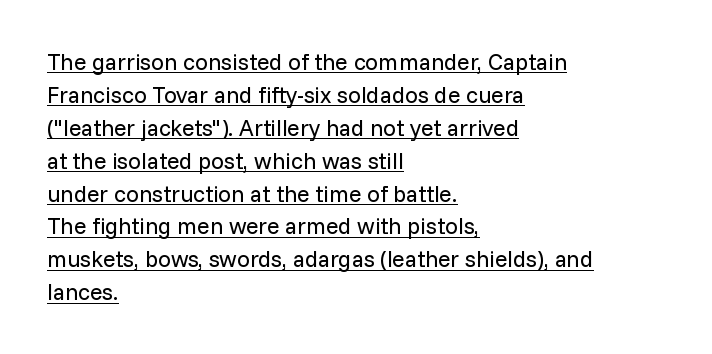
Every character sits straight up, as roman type does. Notice how descenders clear the ascenders below comfortably — that's standard leading. Inter-character spacing is left at the font's built-in metrics. Stems and bowls with no extra thickness — not bold.
